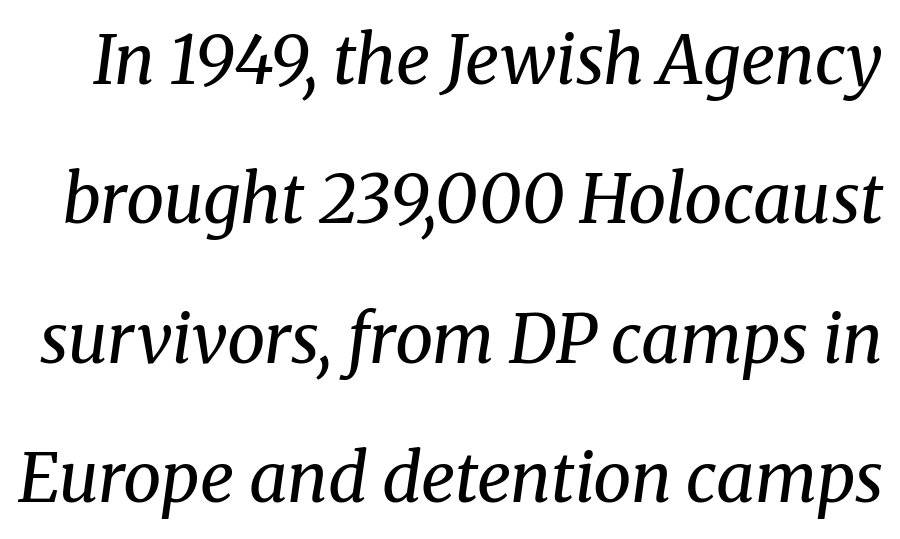
Q: Is the text bold? A: No.
Q: Is the text italic (slanted)? A: Yes, it leans right by about 8 degrees.
Q: Is the typeface a serif or a sans-serif typeface? A: Serif.
Q: Is the text underlined? A: No.
Q: Is the spacing between letters normal or unusually wide? A: Normal.
Q: Is the spacing between lines tight, normal or loose? A: Loose.
Q: Width (condensed, normal, or wide)? A: Normal.
Q: Stroke contrast? A: Medium.
Q: x-height? A: Medium.
Q: Monospaced? A: No.
